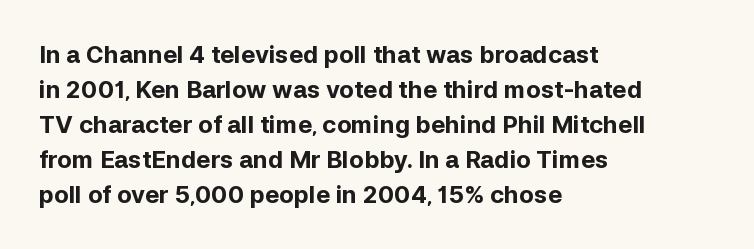
The image shows 24 px bold type, upright; set left-aligned, normal line spacing (1.46x), normal letter spacing, not underlined.
